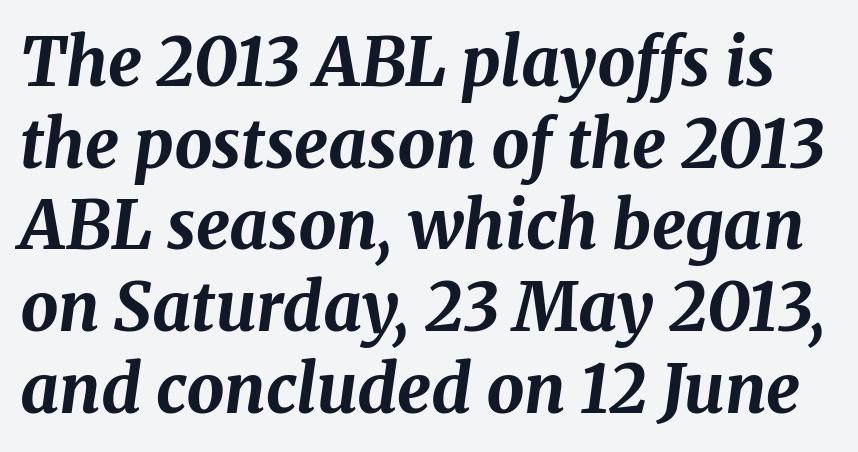
The image shows 67 px bold type, italic (leaning right); set line spacing 1.22x, normal letter spacing, not underlined; medium stroke contrast and a medium x-height.
